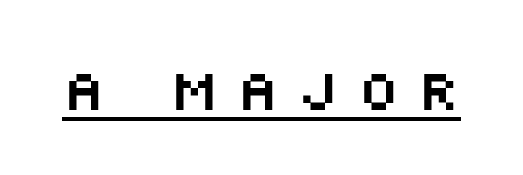
Q: Is the text italic (slanted)? A: No, it is upright.
Q: Is the typeface a serif or a sans-serif typeface? A: Sans-serif.
Q: Is the text underlined? A: Yes.
Q: Is the spacing between letters normal or unusually wide? A: Unusually wide.
Q: Width (condensed, normal, or wide)? A: Wide.
Q: Stroke contrast? A: Medium.
Q: x-height? A: Large.
Q: Monospaced? A: No.
